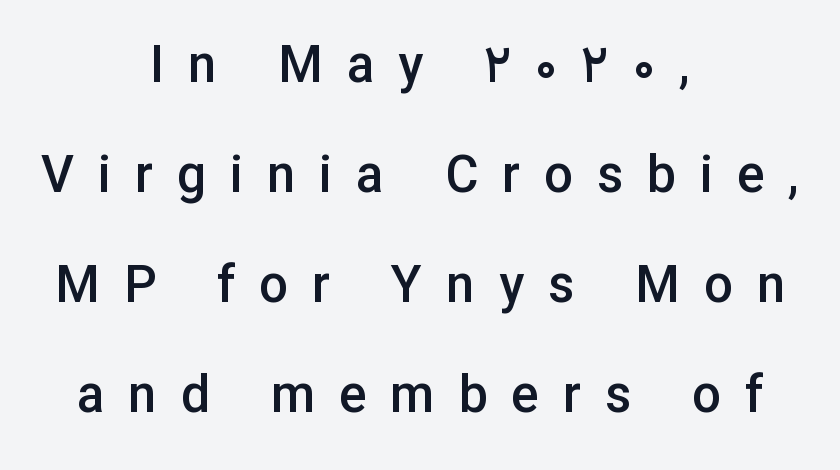
{"serif": "no", "italic": "no", "bold": "semi", "weight": "semibold", "width": "normal", "stroke_contrast": "low", "x_height": "medium", "monospaced": "no", "underline": "no", "align": "center", "line_spacing": "loose", "line_spacing_ratio": 2.16, "letter_spacing": "wide", "letter_spacing_em": 0.47, "glyph_px": 51}
